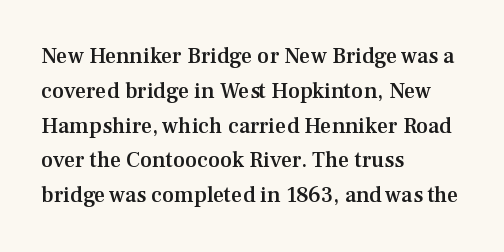
{"italic": "no", "bold": "semi", "underline": "no", "align": "left", "line_spacing": "normal", "line_spacing_ratio": 1.58, "letter_spacing": "normal", "letter_spacing_em": 0.0, "glyph_px": 22}
